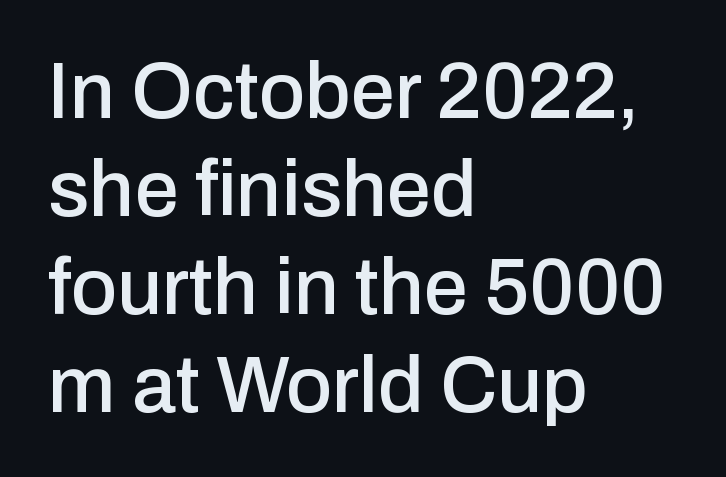
Q: Is the text italic (slanted)? A: No, it is upright.
Q: Is the typeface a serif or a sans-serif typeface? A: Sans-serif.
Q: Is the text underlined? A: No.
Q: How is the paragraph aligned? A: Left-aligned.
Q: Is the spacing between letters normal or unusually wide? A: Normal.
Q: Width (condensed, normal, or wide)? A: Normal.
Q: Stroke contrast? A: Low.
Q: x-height? A: Medium.
Q: Monospaced? A: No.
